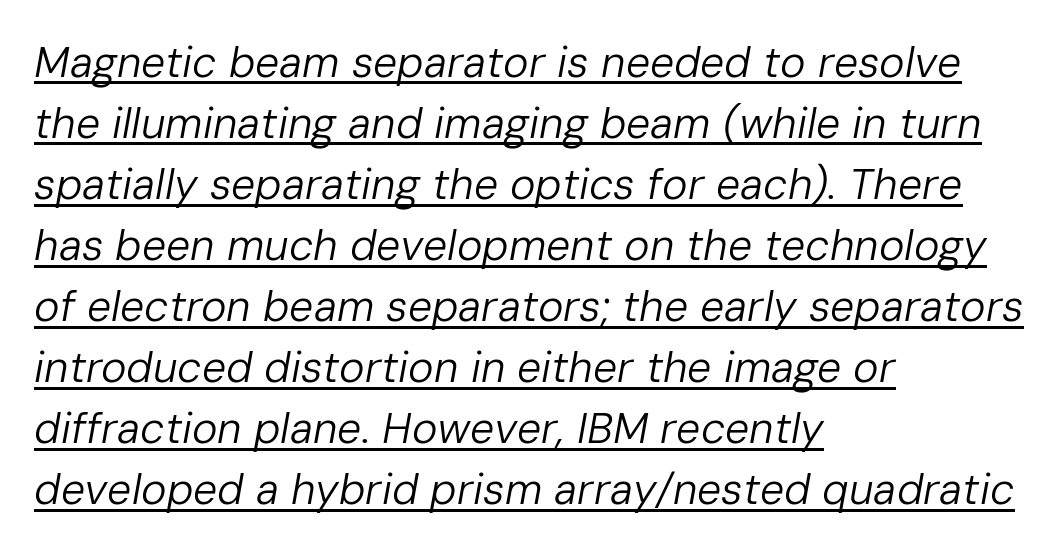
Q: Is the text bold? A: No.
Q: Is the text italic (slanted)? A: Yes, it leans right by about 10 degrees.
Q: Is the text underlined? A: Yes.
Q: How is the paragraph aligned? A: Left-aligned.
Q: Is the spacing between letters normal or unusually wide? A: Normal.
Q: Is the spacing between lines tight, normal or loose? A: Normal.
Q: Width (condensed, normal, or wide)? A: Normal.
Q: Stroke contrast? A: Low.
Q: x-height? A: Medium.
Q: Monospaced? A: No.
